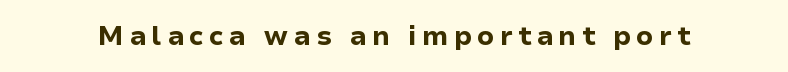
The image shows 27 px bold type, upright; set not underlined.
